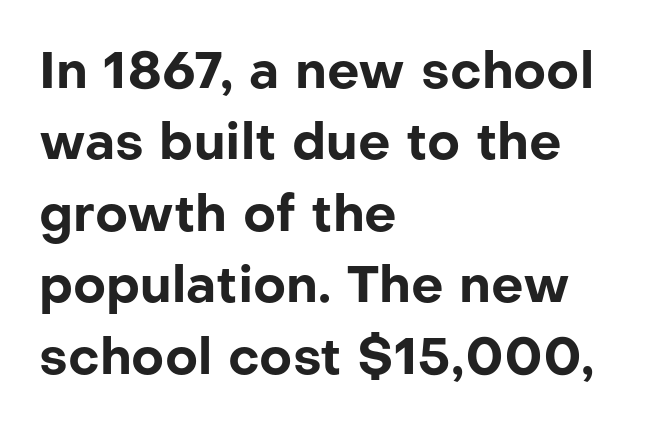
{"serif": "no", "italic": "no", "bold": "yes", "weight": "bold", "width": "normal", "stroke_contrast": "low", "x_height": "medium", "monospaced": "no", "underline": "no", "align": "left", "line_spacing": "normal", "line_spacing_ratio": 1.4, "letter_spacing": "normal", "letter_spacing_em": 0.0, "glyph_px": 51}
